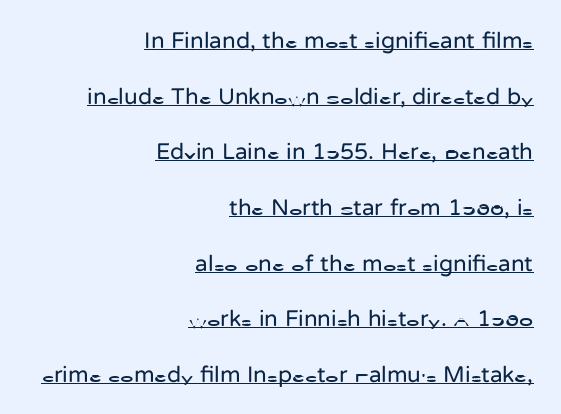
Q: Is the text bold? A: No.
Q: Is the text italic (slanted)? A: No, it is upright.
Q: Is the text underlined? A: Yes.
Q: How is the paragraph aligned? A: Right-aligned.
Q: Is the spacing between letters normal or unusually wide? A: Normal.
Q: Is the spacing between lines tight, normal or loose? A: Loose.
